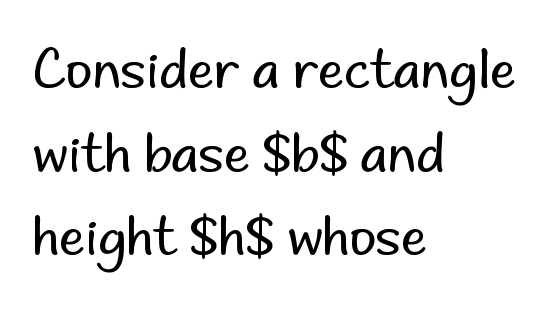
Q: Is the text bold? A: No.
Q: Is the text italic (slanted)? A: No, it is upright.
Q: Is the typeface a serif or a sans-serif typeface? A: Sans-serif.
Q: Is the text underlined? A: No.
Q: How is the paragraph aligned? A: Left-aligned.
Q: Is the spacing between letters normal or unusually wide? A: Normal.
Q: Is the spacing between lines tight, normal or loose? A: Normal.
Q: Width (condensed, normal, or wide)? A: Normal.
Q: Stroke contrast? A: Low.
Q: x-height? A: Small.
Q: Monospaced? A: No.
